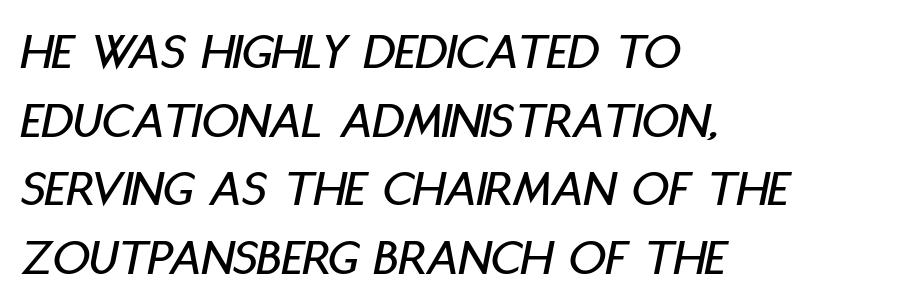
The image shows 52 px condensed type, italic (leaning right); set left-aligned, normal line spacing (1.32x), normal letter spacing, not underlined; low stroke contrast and a large x-height.
